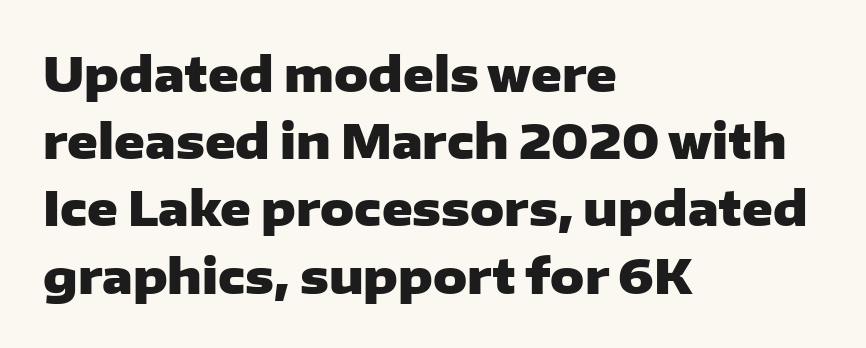
The image shows 47 px heavy, wide sans-serif type, upright; set left-aligned, normal line spacing (1.43x), normal letter spacing, not underlined; low stroke contrast and a medium x-height.
